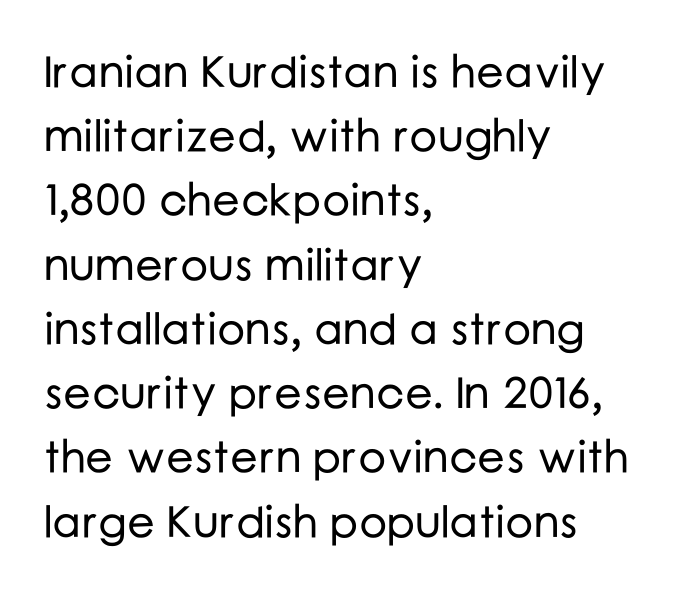
{"serif": "no", "italic": "no", "width": "normal", "stroke_contrast": "low", "x_height": "medium", "monospaced": "no", "underline": "no", "align": "left", "line_spacing": "normal", "line_spacing_ratio": 1.46, "letter_spacing": "normal", "letter_spacing_em": 0.0, "glyph_px": 44}
